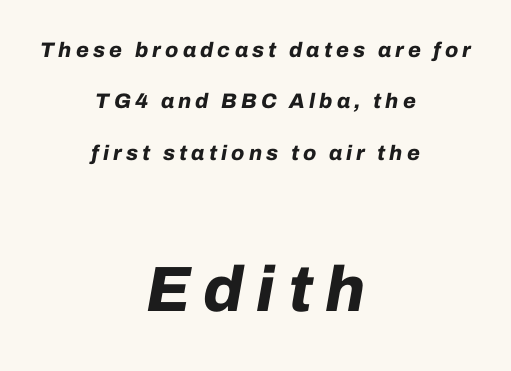
{"italic": "yes", "lean": "right", "slant_degrees": 10, "bold": "yes", "weight": "bold", "width": "normal", "stroke_contrast": "low", "x_height": "medium", "monospaced": "no", "underline": "no", "align": "center", "line_spacing": "loose", "line_spacing_ratio": 2.45, "letter_spacing": "wide", "letter_spacing_em": 0.2, "larger_block": "second", "size_ratio": 3.05, "glyph_px": 64}
